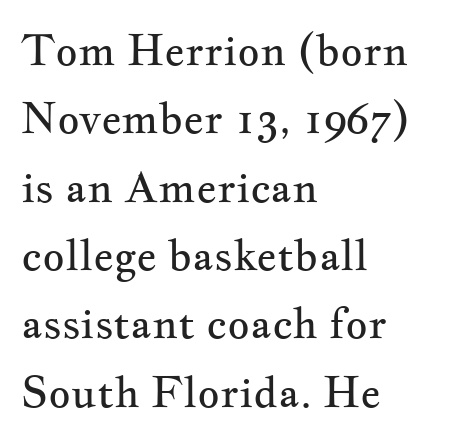
The image shows 43 px regular-weight, wide serif type, upright; set left-aligned, normal line spacing (1.59x), normal letter spacing, not underlined; medium stroke contrast and a small x-height.
